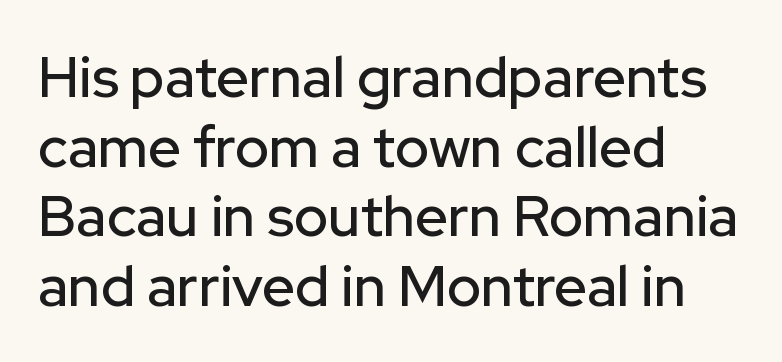
Q: Is the text italic (slanted)? A: No, it is upright.
Q: Is the typeface a serif or a sans-serif typeface? A: Sans-serif.
Q: Is the text underlined? A: No.
Q: How is the paragraph aligned? A: Left-aligned.
Q: Is the spacing between letters normal or unusually wide? A: Normal.
Q: Width (condensed, normal, or wide)? A: Normal.
Q: Stroke contrast? A: Low.
Q: x-height? A: Medium.
Q: Monospaced? A: No.
